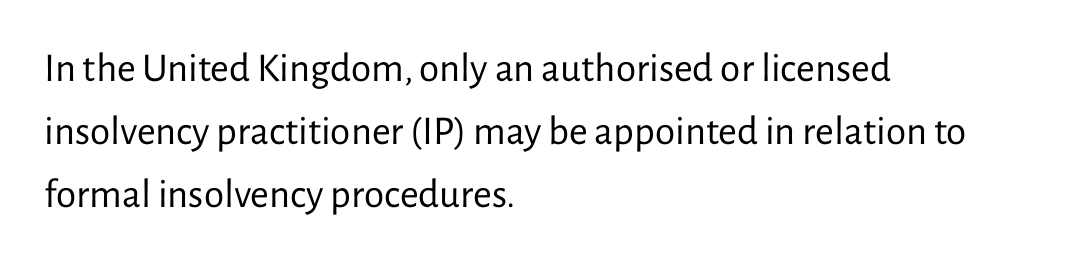
The image shows 41 px regular-weight sans-serif type, upright; set left-aligned, normal line spacing (1.54x), normal letter spacing, not underlined; low stroke contrast and a medium x-height.
